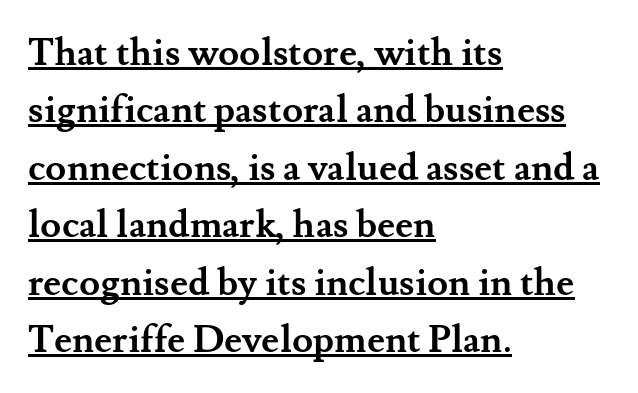
Q: Is the text bold? A: Yes.
Q: Is the text italic (slanted)? A: No, it is upright.
Q: Is the typeface a serif or a sans-serif typeface? A: Serif.
Q: Is the text underlined? A: Yes.
Q: How is the paragraph aligned? A: Left-aligned.
Q: Is the spacing between letters normal or unusually wide? A: Normal.
Q: Is the spacing between lines tight, normal or loose? A: Normal.
Q: Width (condensed, normal, or wide)? A: Normal.
Q: Stroke contrast? A: Medium.
Q: x-height? A: Small.
Q: Monospaced? A: No.
